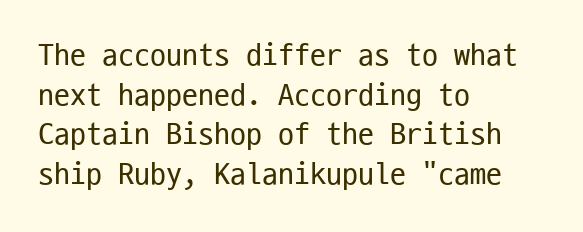
Each row of text sits above clean, open space. Regarding serifs, this sample does without them. These lines were composed using upright roman letters. Counters stay open thanks to moderate or lighter strokes.
